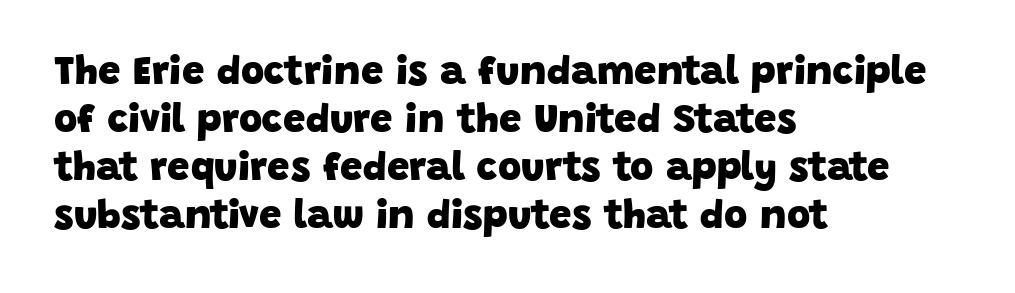
Q: Is the text bold? A: Yes.
Q: Is the typeface a serif or a sans-serif typeface? A: Sans-serif.
Q: Is the text underlined? A: No.
Q: How is the paragraph aligned? A: Left-aligned.
Q: Is the spacing between letters normal or unusually wide? A: Normal.
Q: Width (condensed, normal, or wide)? A: Normal.
Q: Stroke contrast? A: Low.
Q: x-height? A: Large.
Q: Monospaced? A: No.
